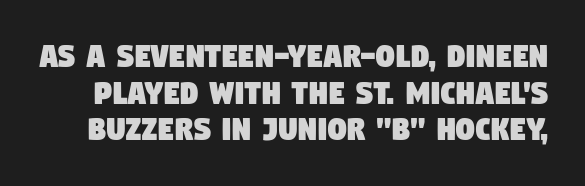
Q: Is the typeface a serif or a sans-serif typeface? A: Sans-serif.
Q: Is the text underlined? A: No.
Q: Is the spacing between letters normal or unusually wide? A: Normal.
Q: Is the spacing between lines tight, normal or loose? A: Tight.
Q: Width (condensed, normal, or wide)? A: Condensed.
Q: Stroke contrast? A: Low.
Q: x-height? A: Large.
Q: Monospaced? A: No.
